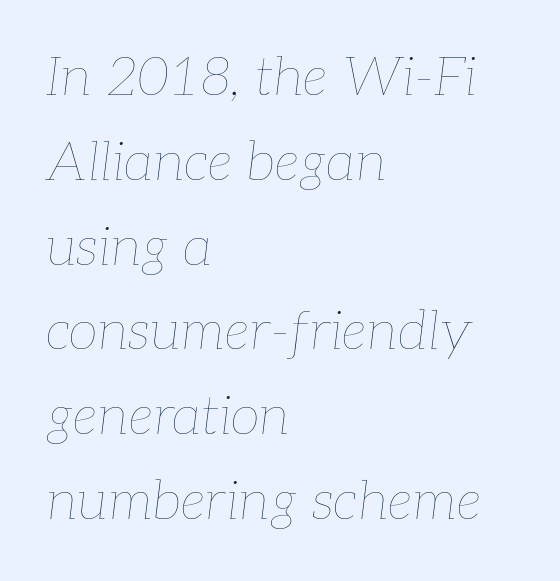
The lines in this sample share a left origin and differ only in where they stop. Bold? No — there's no thickening of the strokes. The string is rendered with underlining switched off. These lines are rendered in a variable-pitch font. Observe the lean: these are italic letterforms.
